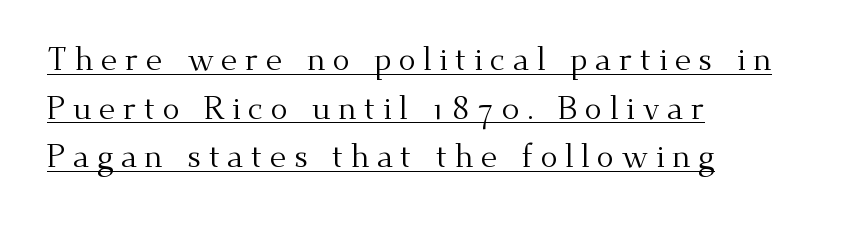
Q: Is the text bold? A: No.
Q: Is the text italic (slanted)? A: No, it is upright.
Q: Is the typeface a serif or a sans-serif typeface? A: Serif.
Q: Is the text underlined? A: Yes.
Q: How is the paragraph aligned? A: Left-aligned.
Q: Is the spacing between letters normal or unusually wide? A: Unusually wide.
Q: Is the spacing between lines tight, normal or loose? A: Normal.
Q: Width (condensed, normal, or wide)? A: Normal.
Q: Stroke contrast? A: Medium.
Q: x-height? A: Small.
Q: Monospaced? A: No.
